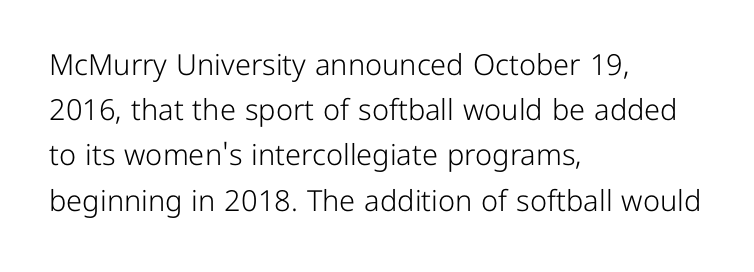
The image shows 29 px light sans-serif type, upright; set left-aligned, normal line spacing (1.56x), normal letter spacing, not underlined; low stroke contrast and a medium x-height.
